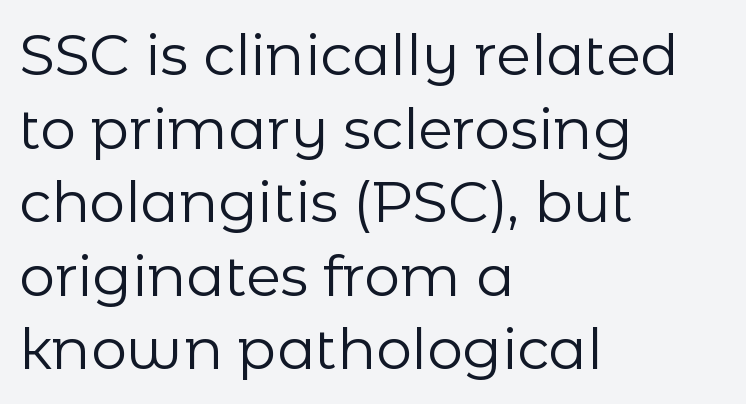
The image shows 57 px regular-weight sans-serif type, upright; set left-aligned, normal line spacing (1.29x), normal letter spacing, not underlined; low stroke contrast and a medium x-height.
